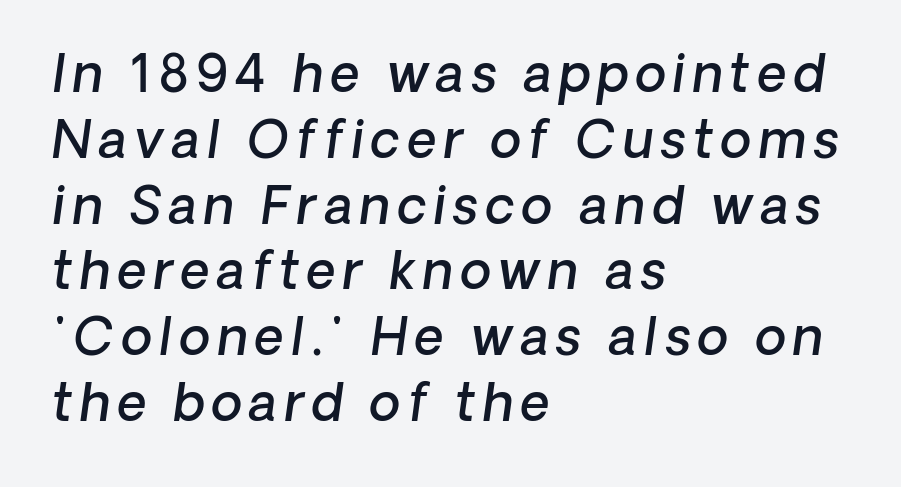
A somewhat darkened texture: the type is semibold rather than bold. A typesetter would call this proportional, since set widths differ per character. The ragged edge is on the right, which tells us the setting is flush left. Type style note: lacks serifs. Beneath every word, the page is bare. Leading matches the norm, producing a regular column.
